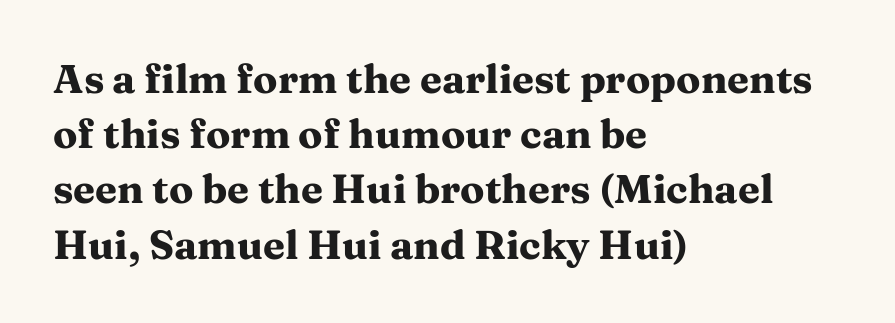
The line-height multiplier appears to be the usual default. Notice how the stems are strictly vertical — no italics here. How heavy is the stroke? Heavy — this is a bold. Honestly, there is no underline to notice here at all.
